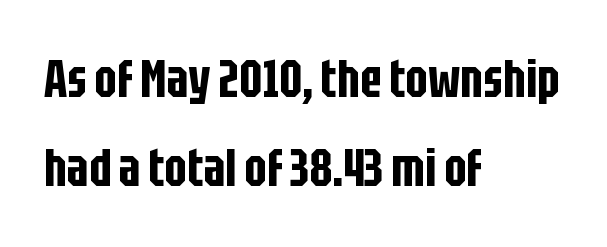
The image shows 53 px condensed sans-serif type, upright; set left-aligned, normal line spacing (1.68x), normal letter spacing, not underlined; low stroke contrast and a large x-height.
